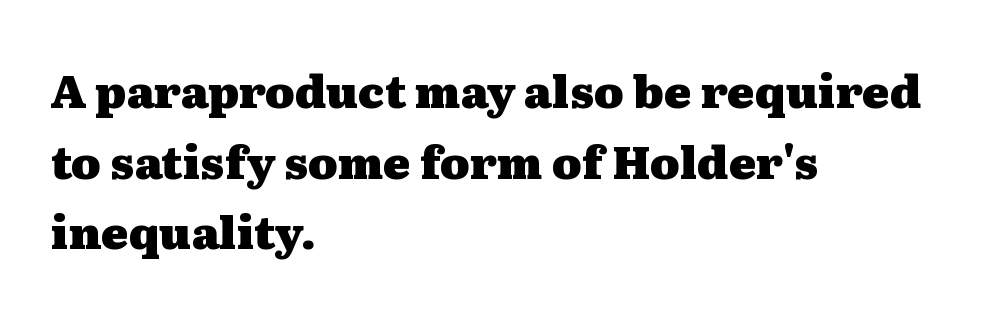
The face used here is seriffed, in the tradition of book romans. Unlike italic type, these characters show no tilt at all. The rendering uses natural spacing where letterforms have individual widths. Alignment: flush left. Look at the tracking — it's just the regular setting, nothing added.
